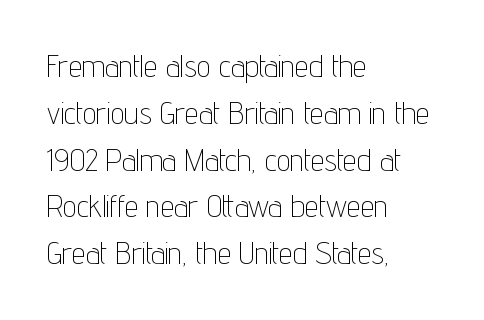
Character widths vary here, with narrow letters taking less room than wide ones. What stands out about the letter spacing? Nothing — it is the standard amount. Posture: vertical. The words here are not underlined.
